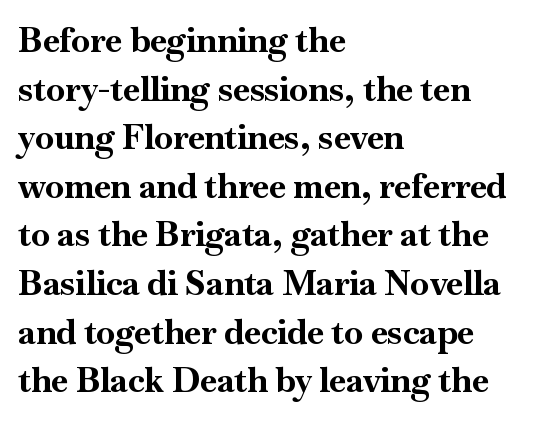
The image shows 34 px bold serif type, upright; set left-aligned, normal line spacing (1.43x), normal letter spacing, not underlined; high stroke contrast and a small x-height.
